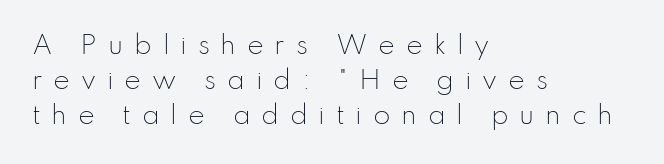
The image shows 25 px text type, upright; set left-aligned, normal line spacing (1.41x), unusually wide letter spacing (+0.43 em), not underlined.
